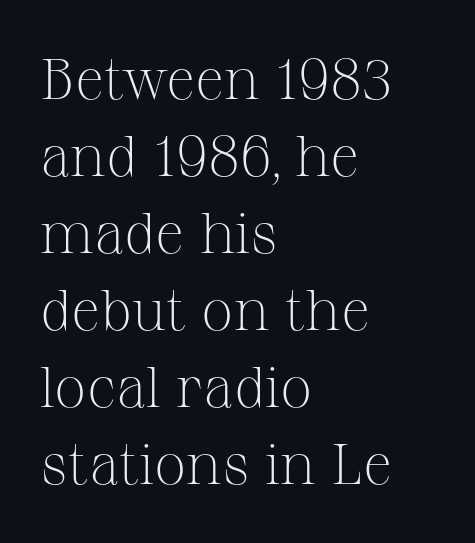
Q: Is the text bold? A: No.
Q: Is the text italic (slanted)? A: No, it is upright.
Q: Is the typeface a serif or a sans-serif typeface? A: Serif.
Q: Is the text underlined? A: No.
Q: How is the paragraph aligned? A: Left-aligned.
Q: Is the spacing between letters normal or unusually wide? A: Normal.
Q: Is the spacing between lines tight, normal or loose? A: Normal.
Q: Width (condensed, normal, or wide)? A: Normal.
Q: Stroke contrast? A: Medium.
Q: x-height? A: Medium.
Q: Monospaced? A: No.
